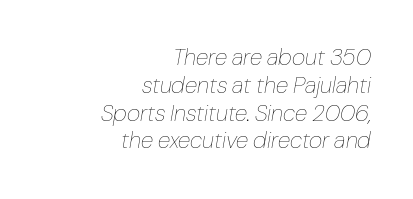
Q: Is the text bold? A: No.
Q: Is the text italic (slanted)? A: Yes, it leans right by about 10 degrees.
Q: Is the text underlined? A: No.
Q: How is the paragraph aligned? A: Right-aligned.
Q: Is the spacing between letters normal or unusually wide? A: Normal.
